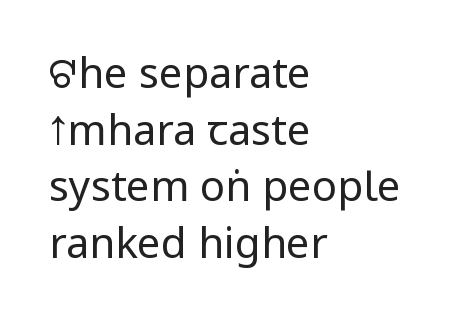
{"serif": "no", "italic": "no", "bold": "no", "weight": "regular", "width": "condensed", "stroke_contrast": "low", "x_height": "large", "monospaced": "no", "underline": "no", "align": "left", "line_spacing": "normal", "line_spacing_ratio": 1.35, "letter_spacing": "normal", "letter_spacing_em": 0.0, "glyph_px": 42}
